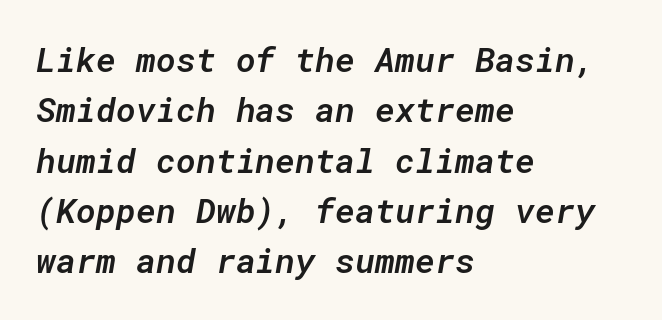
{"italic": "yes", "lean": "right", "slant_degrees": 10, "bold": "semi", "weight": "semibold", "width": "normal", "stroke_contrast": "low", "x_height": "medium", "monospaced": "yes", "underline": "no", "align": "left", "line_spacing": "normal", "line_spacing_ratio": 1.48, "letter_spacing": "normal", "letter_spacing_em": 0.0, "glyph_px": 34}
